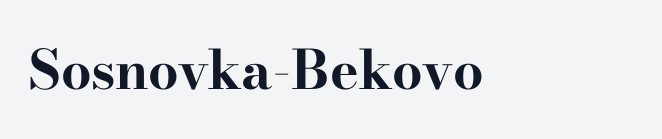
Letterform terminals end in serifs throughout the passage. This is the regular roman posture of the typeface. Is this a fixed-width face? No — the glyphs have proportional, varying widths. The glyphs have the mass of a bold cut. The strip under each line holds only bare page.
